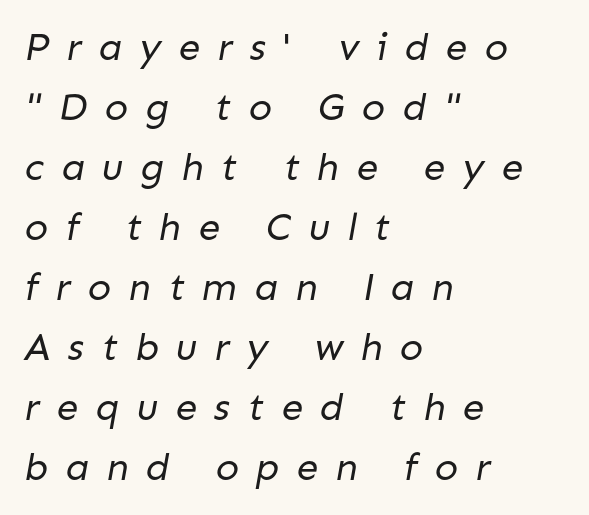
Has an underline been added? It has not. Character widths vary here, with narrow letters taking less room than wide ones. Someone cranked the tracking dial way up on this one. The cut favours lightness, reaching ordinary text weight at its darkest. A classic flush-left, rag-right setting is used for this passage.
